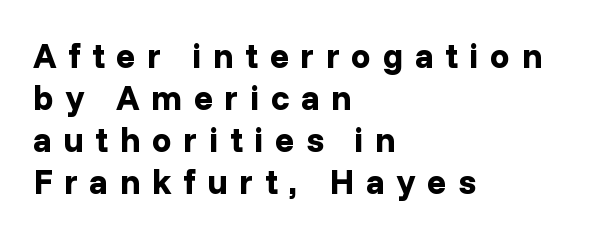
Q: Is the text bold? A: Yes.
Q: Is the text italic (slanted)? A: No, it is upright.
Q: Is the typeface a serif or a sans-serif typeface? A: Sans-serif.
Q: Is the text underlined? A: No.
Q: How is the paragraph aligned? A: Left-aligned.
Q: Is the spacing between letters normal or unusually wide? A: Unusually wide.
Q: Width (condensed, normal, or wide)? A: Normal.
Q: Stroke contrast? A: Low.
Q: x-height? A: Medium.
Q: Monospaced? A: No.
